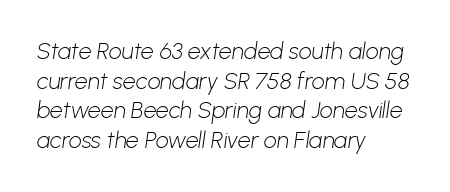
Letters have the restrained weight of plain body copy at most. Characters follow at the spacing the type designer built in. Regarding leading, the lines here are spaced in the standard way. Just letters on the line, the space beneath them empty.
